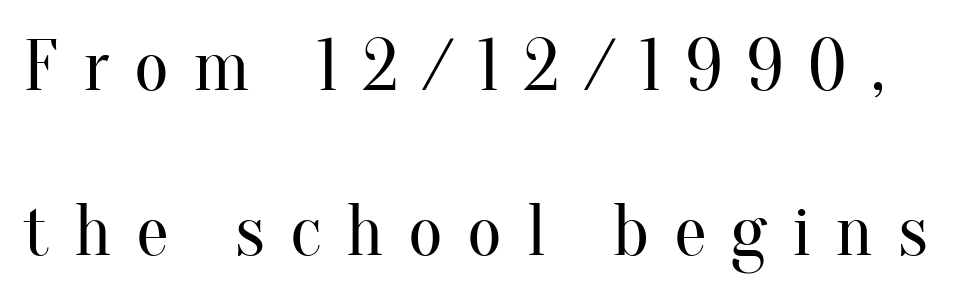
The tracking reads as deliberately expanded to a designer's eye. I'd call this a serif setting — the letters wear small feet. The characters are drawn with everyday or finer stroke widths. Looks like regular typesetting: each glyph gets only the width it needs.
